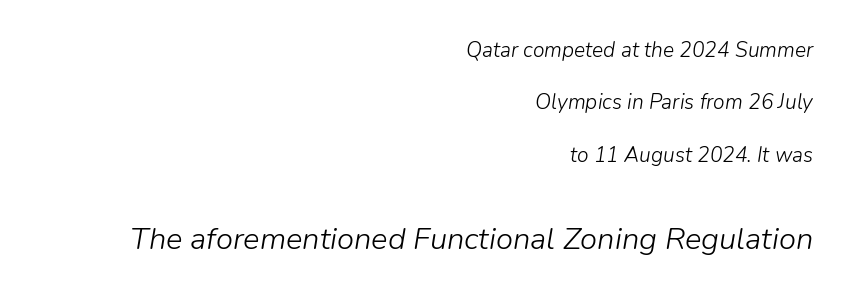
The image shows 31 px light type, italic (leaning right); set right-aligned, loose line spacing (2.49x), normal letter spacing, not underlined; the second (bottom) block is 1.48x larger; low stroke contrast and a medium x-height.
